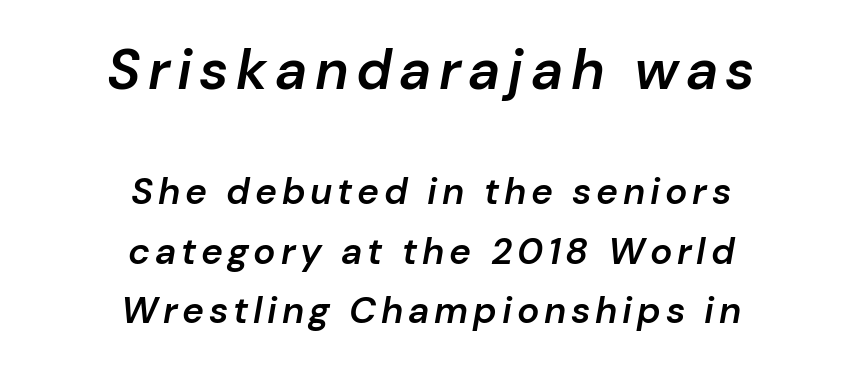
The designer gave the opening block more size than the closing block. Looks like regular typesetting: each glyph gets only the width it needs. Notice how the passage keeps no hard edge, just a central spine. The area under the type is left untouched. Emphasis by weight is partial: semibold. Does the lettering tilt? It does — this is italic.
